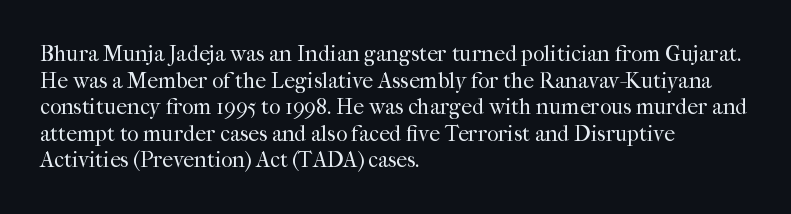
Q: Is the text bold? A: No.
Q: Is the text italic (slanted)? A: No, it is upright.
Q: Is the text underlined? A: No.
Q: How is the paragraph aligned? A: Left-aligned.
Q: Is the spacing between letters normal or unusually wide? A: Normal.
